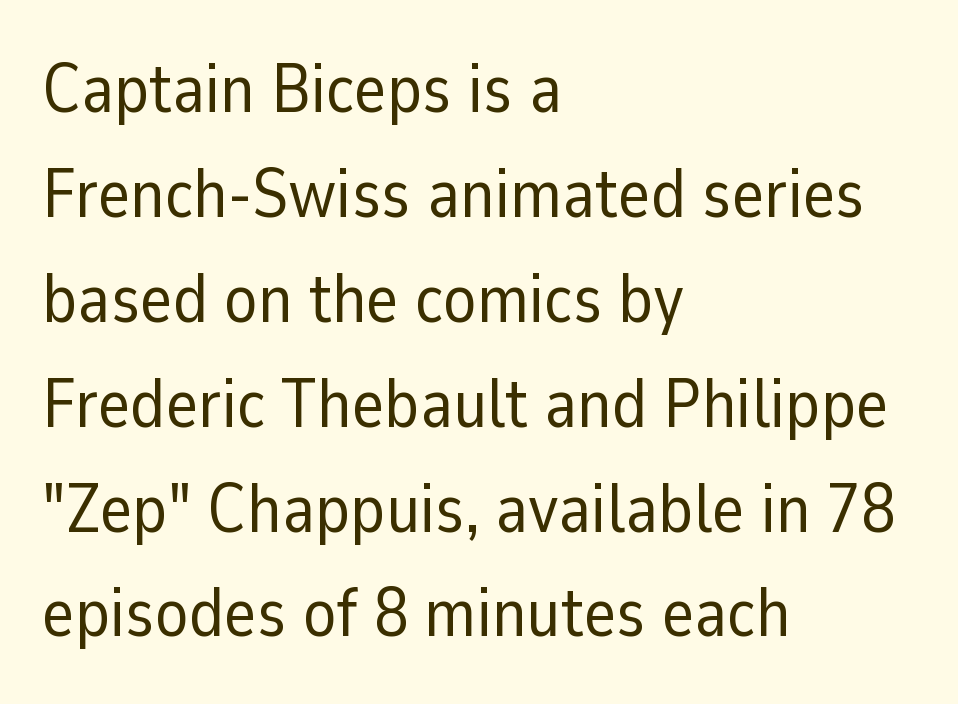
Q: Is the text bold? A: No.
Q: Is the text italic (slanted)? A: No, it is upright.
Q: Is the typeface a serif or a sans-serif typeface? A: Sans-serif.
Q: Is the text underlined? A: No.
Q: How is the paragraph aligned? A: Left-aligned.
Q: Is the spacing between letters normal or unusually wide? A: Normal.
Q: Is the spacing between lines tight, normal or loose? A: Normal.
Q: Width (condensed, normal, or wide)? A: Normal.
Q: Stroke contrast? A: Low.
Q: x-height? A: Medium.
Q: Monospaced? A: No.
